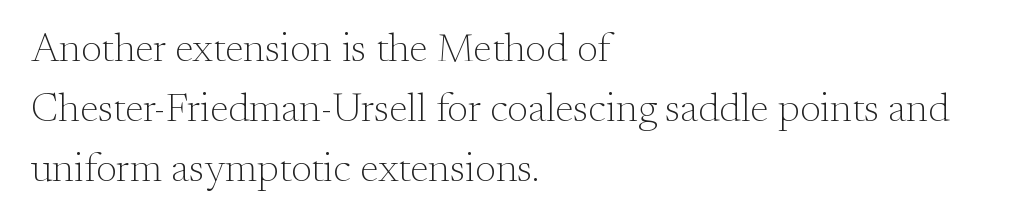
Here the glyphs are tracked normally, forming tight word shapes. This block has exactly the height ordinary leading produces. Italic? Not at all — the glyphs are vertical. The font sits on the lighter half of the weight spectrum, regular included. These lines are rendered in a variable-pitch font. You can tell from the footed stems that serif type was used.
